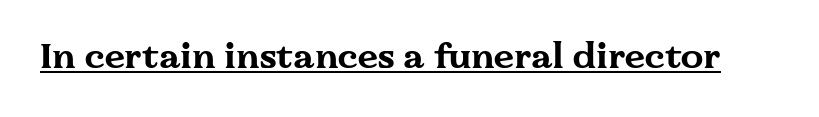
{"serif": "yes", "italic": "no", "bold": "yes", "weight": "bold", "width": "wide", "stroke_contrast": "medium", "x_height": "medium", "monospaced": "no", "underline": "yes", "letter_spacing": "normal", "letter_spacing_em": 0.0, "glyph_px": 36}
